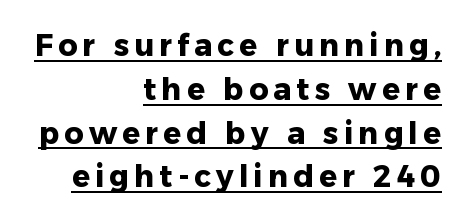
Weight: bold. These lines sit exactly where default settings would place them. Is this a sans? Yes — the strokes have no serifs. You could not count columns in this text — the font is proportionally spaced. Every row of glyphs terminates at an identical x-position on the right.
